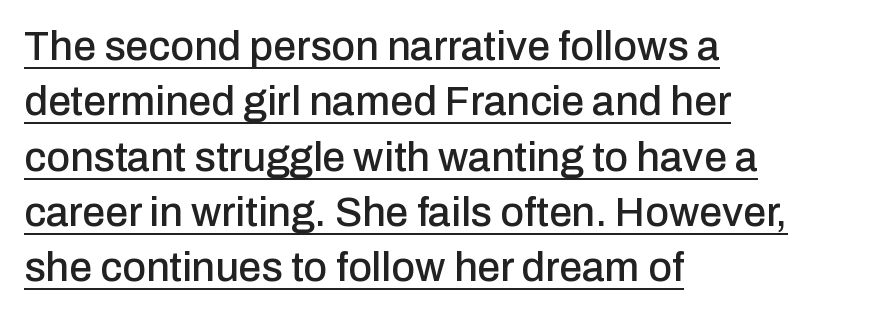
Q: Is the text italic (slanted)? A: No, it is upright.
Q: Is the typeface a serif or a sans-serif typeface? A: Sans-serif.
Q: Is the text underlined? A: Yes.
Q: How is the paragraph aligned? A: Left-aligned.
Q: Is the spacing between letters normal or unusually wide? A: Normal.
Q: Is the spacing between lines tight, normal or loose? A: Normal.
Q: Width (condensed, normal, or wide)? A: Normal.
Q: Stroke contrast? A: Low.
Q: x-height? A: Medium.
Q: Monospaced? A: No.
